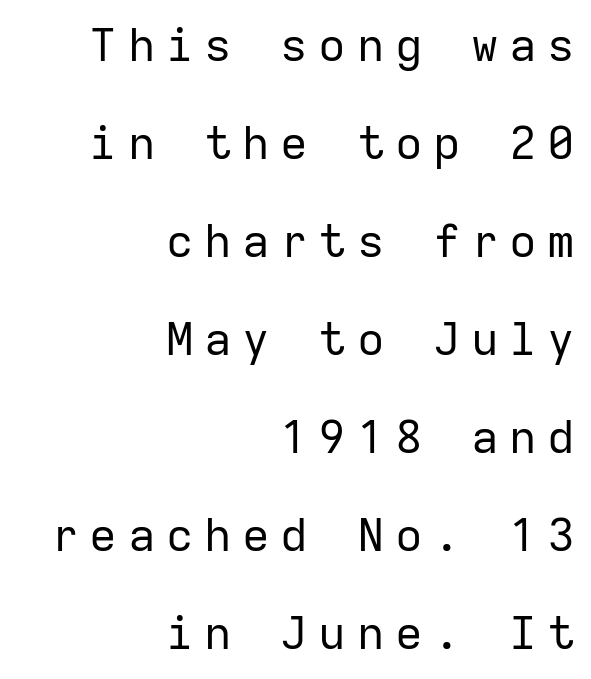
{"serif": "no", "italic": "no", "bold": "no", "weight": "regular", "width": "normal", "stroke_contrast": "low", "x_height": "medium", "monospaced": "yes", "underline": "no", "align": "right", "line_spacing": "loose", "line_spacing_ratio": 2.13, "letter_spacing": "wide", "letter_spacing_em": 0.23, "glyph_px": 46}
